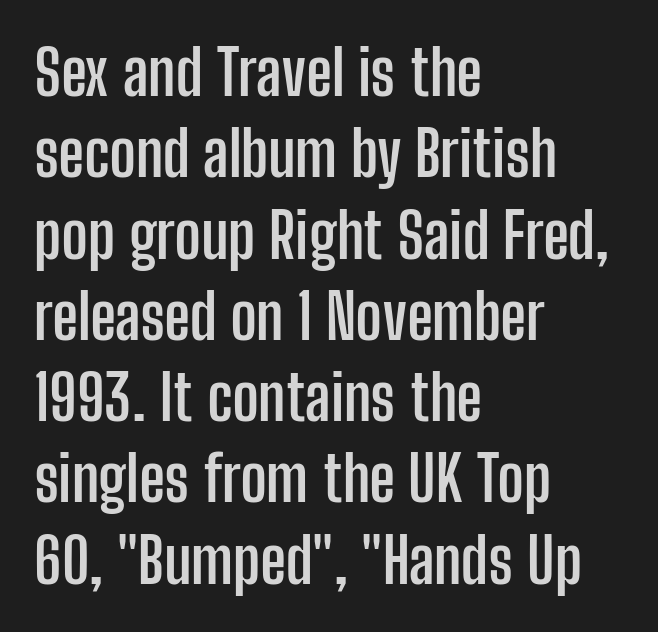
{"serif": "no", "italic": "no", "bold": "yes", "weight": "semibold", "width": "condensed", "stroke_contrast": "low", "x_height": "medium", "monospaced": "no", "underline": "no", "align": "left", "line_spacing": "normal", "line_spacing_ratio": 1.29, "letter_spacing": "normal", "letter_spacing_em": 0.0, "glyph_px": 63}
